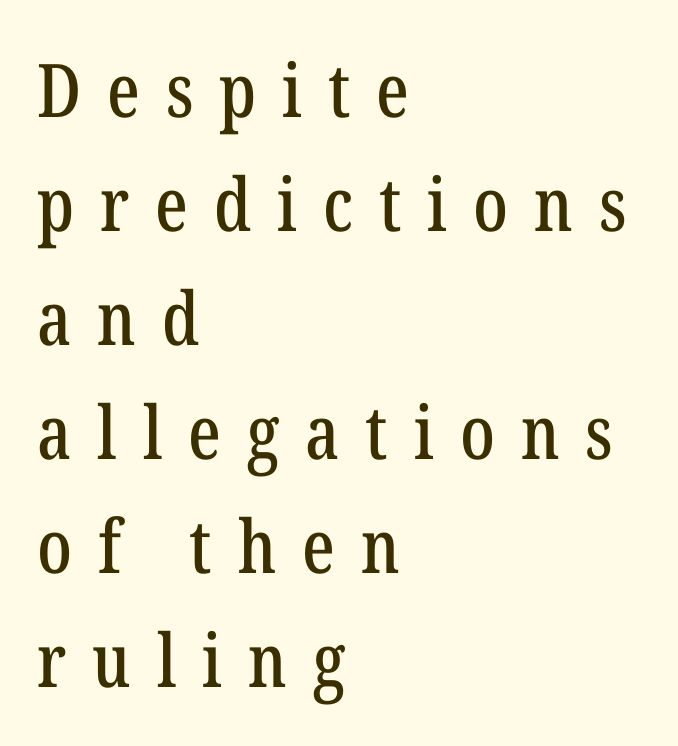
{"serif": "yes", "italic": "no", "width": "condensed", "stroke_contrast": "low", "x_height": "medium", "monospaced": "no", "underline": "no", "align": "left", "line_spacing": "normal", "line_spacing_ratio": 1.54, "letter_spacing": "wide", "letter_spacing_em": 0.35, "glyph_px": 74}
